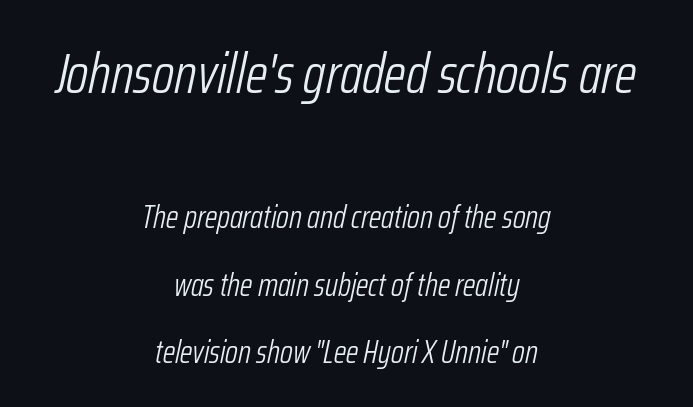
{"italic": "yes", "lean": "right", "slant_degrees": 12, "bold": "no", "weight": "light", "width": "condensed", "stroke_contrast": "low", "x_height": "medium", "monospaced": "no", "underline": "no", "align": "center", "line_spacing": "loose", "line_spacing_ratio": 2.1, "letter_spacing": "normal", "letter_spacing_em": 0.0, "larger_block": "first", "size_ratio": 1.75, "glyph_px": 56}
